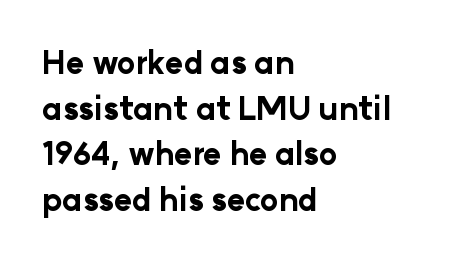
The font family rendered here belongs to the sans-serif group. The tracking reads as untouched default to a designer's eye. The specimen reads as upright at a glance. A normal amount of white space separates one row of letters from the next. The baseline area is clear. The lines are quadded left.
